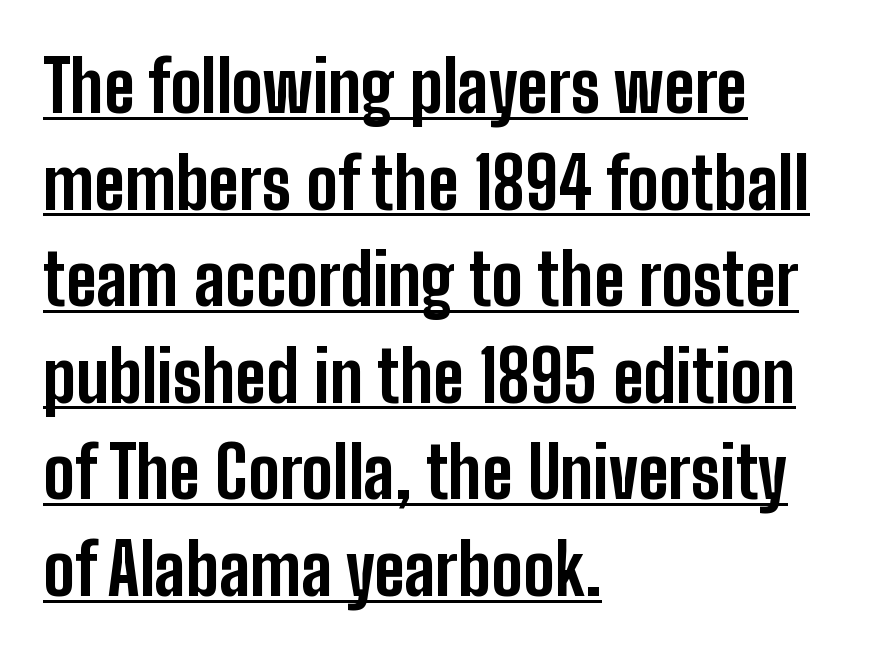
Nope, no serifs anywhere on these letters. Every character sits straight up, as roman type does. Line beginnings align vertically; line endings do not. The glyphs have the mass of a bold cut. Leading matches the norm, producing a regular column. Underlined type.
